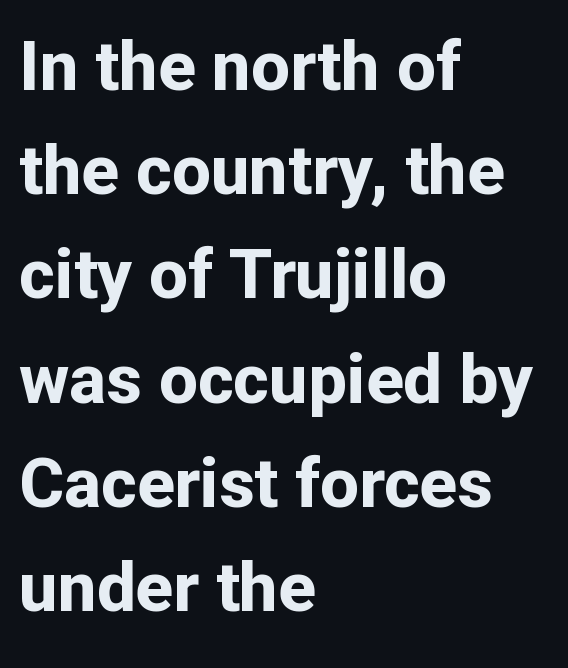
Q: Is the text bold? A: Yes.
Q: Is the text italic (slanted)? A: No, it is upright.
Q: Is the typeface a serif or a sans-serif typeface? A: Sans-serif.
Q: Is the text underlined? A: No.
Q: How is the paragraph aligned? A: Left-aligned.
Q: Is the spacing between letters normal or unusually wide? A: Normal.
Q: Is the spacing between lines tight, normal or loose? A: Normal.
Q: Width (condensed, normal, or wide)? A: Normal.
Q: Stroke contrast? A: Low.
Q: x-height? A: Medium.
Q: Monospaced? A: No.
